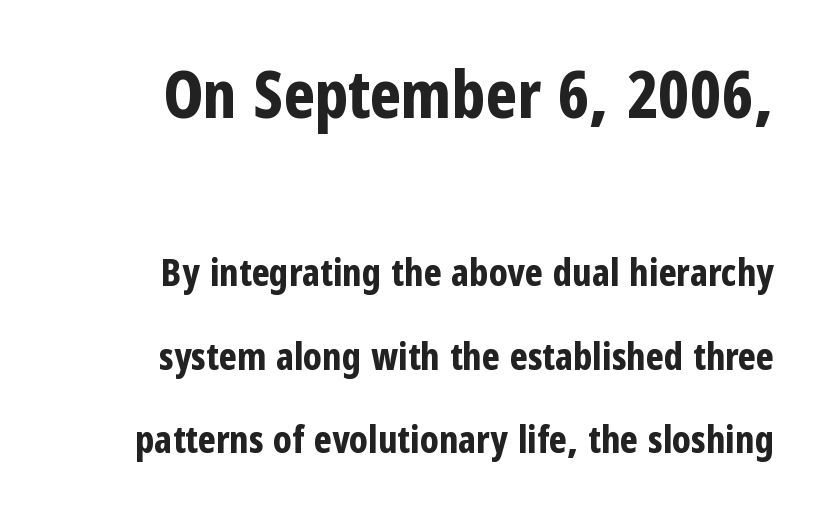
{"serif": "no", "italic": "no", "bold": "yes", "weight": "bold", "width": "condensed", "stroke_contrast": "low", "x_height": "medium", "monospaced": "no", "underline": "no", "align": "right", "line_spacing": "loose", "line_spacing_ratio": 2.2, "letter_spacing": "normal", "letter_spacing_em": 0.0, "larger_block": "first", "size_ratio": 1.74, "glyph_px": 66}
